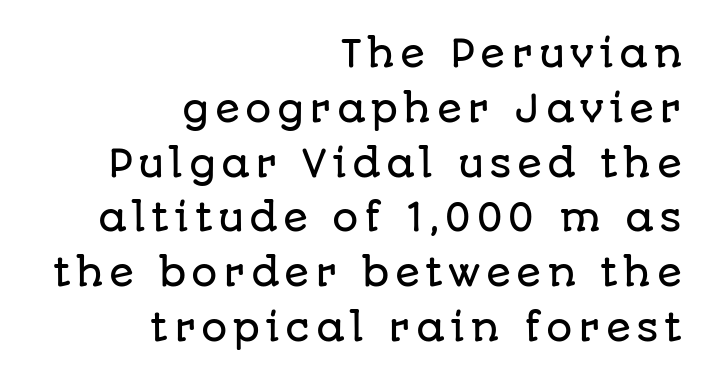
{"serif": "no", "italic": "no", "width": "normal", "stroke_contrast": "low", "x_height": "large", "monospaced": "no", "underline": "no", "align": "right", "line_spacing": "normal", "line_spacing_ratio": 1.48, "glyph_px": 37}
